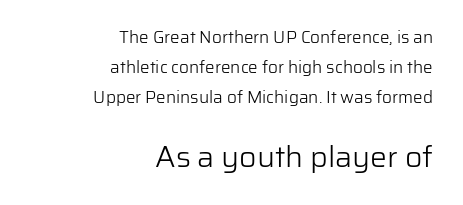
Character size in the trailing block exceeds that of the leading block. Weight: in the light-to-regular range. A roman cut, with each character standing at attention. Are there feet on the stems? There aren't — it's a sans. Caption: multi-line text, flush right, ragged left. Letter spacing: default.
